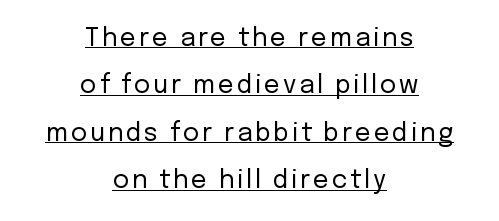
The image shows 25 px text type, upright; set centered, loose line spacing (1.9x), underlined.
